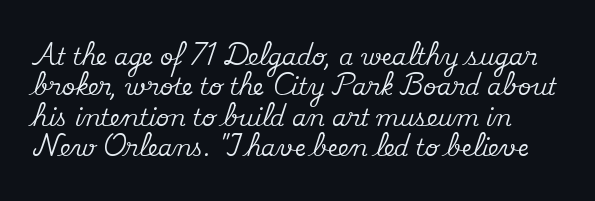
{"underline": "no", "line_spacing": "normal", "line_spacing_ratio": 1.32, "letter_spacing": "normal", "letter_spacing_em": 0.0, "glyph_px": 23}
